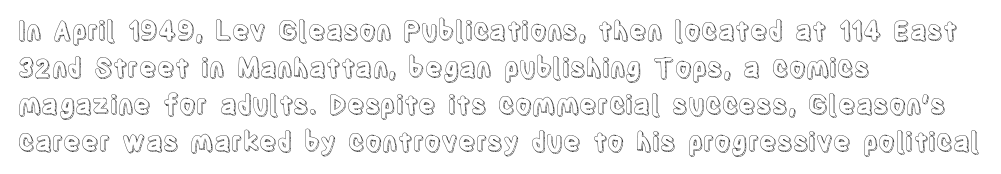
Q: Is the text italic (slanted)? A: No, it is upright.
Q: Is the text underlined? A: No.
Q: How is the paragraph aligned? A: Left-aligned.
Q: Is the spacing between letters normal or unusually wide? A: Normal.
Q: Is the spacing between lines tight, normal or loose? A: Normal.
